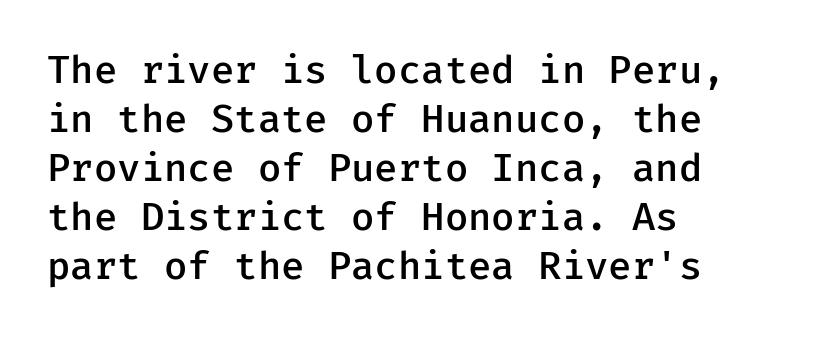
The image shows 38 px semibold sans-serif type, upright, monospaced; set left-aligned, normal line spacing (1.29x), normal letter spacing, not underlined; low stroke contrast and a medium x-height.
